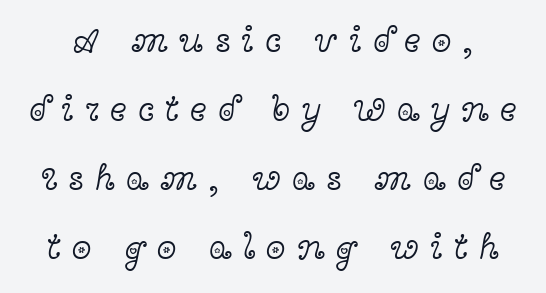
Q: Is the text bold? A: No.
Q: Is the text italic (slanted)? A: No, it is upright.
Q: Is the typeface a serif or a sans-serif typeface? A: Serif.
Q: Is the text underlined? A: No.
Q: Is the spacing between letters normal or unusually wide? A: Unusually wide.
Q: Is the spacing between lines tight, normal or loose? A: Loose.
Q: Width (condensed, normal, or wide)? A: Wide.
Q: x-height? A: Medium.
Q: Monospaced? A: No.
